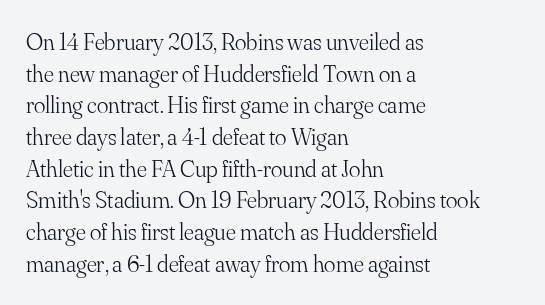
Q: Is the text bold? A: No.
Q: Is the text italic (slanted)? A: No, it is upright.
Q: Is the text underlined? A: No.
Q: How is the paragraph aligned? A: Left-aligned.
Q: Is the spacing between letters normal or unusually wide? A: Normal.
Q: Is the spacing between lines tight, normal or loose? A: Normal.
